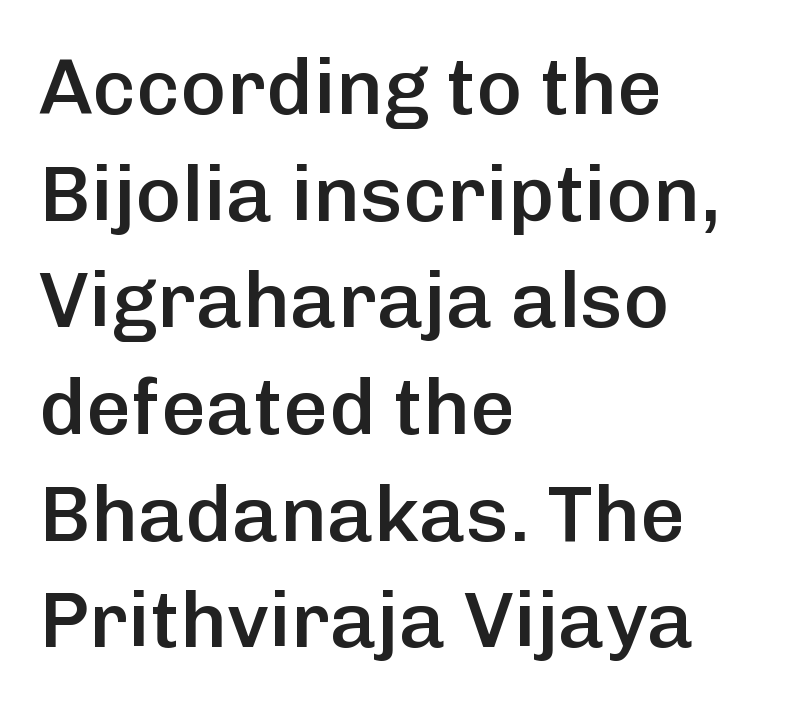
{"serif": "no", "italic": "no", "bold": "semi", "weight": "semibold", "width": "normal", "stroke_contrast": "low", "x_height": "medium", "monospaced": "no", "underline": "no", "align": "left", "line_spacing": "normal", "line_spacing_ratio": 1.35, "letter_spacing": "normal", "letter_spacing_em": 0.0, "glyph_px": 79}
